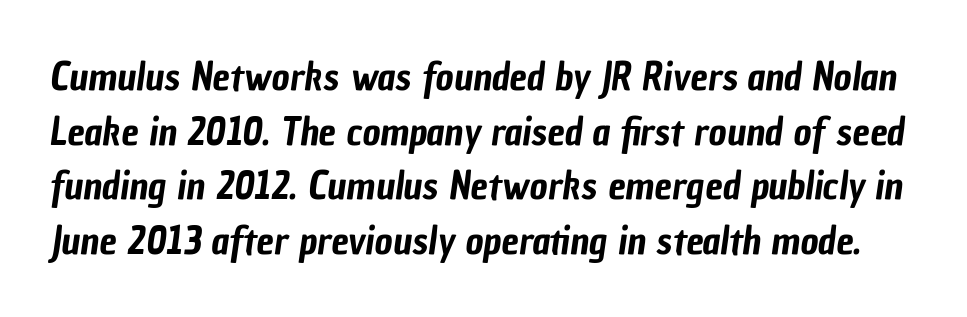
{"serif": "no", "width": "condensed", "stroke_contrast": "low", "x_height": "medium", "monospaced": "no", "underline": "no", "line_spacing": "normal", "line_spacing_ratio": 1.4, "letter_spacing": "normal", "letter_spacing_em": 0.0, "glyph_px": 39}
